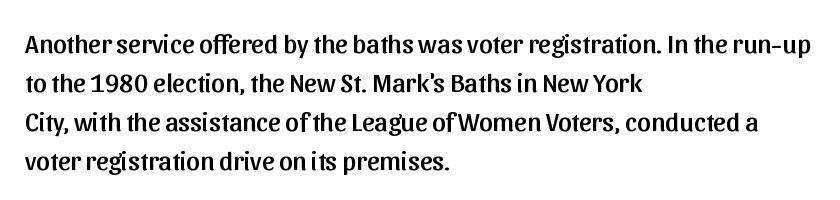
{"italic": "no", "underline": "no", "align": "left", "line_spacing": "normal", "line_spacing_ratio": 1.44, "letter_spacing": "normal", "letter_spacing_em": 0.0, "glyph_px": 27}
